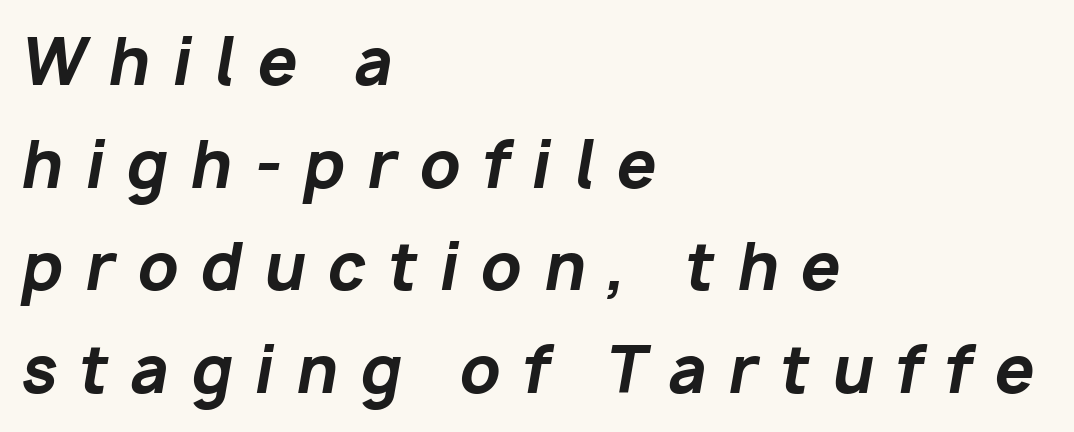
The type is letterspaced generously, with wide tracking. The setting favours the left margin, as ordinary paragraphs usually do. Check the space under the baseline: it is left empty. Heft: maximum for text — a bold.
